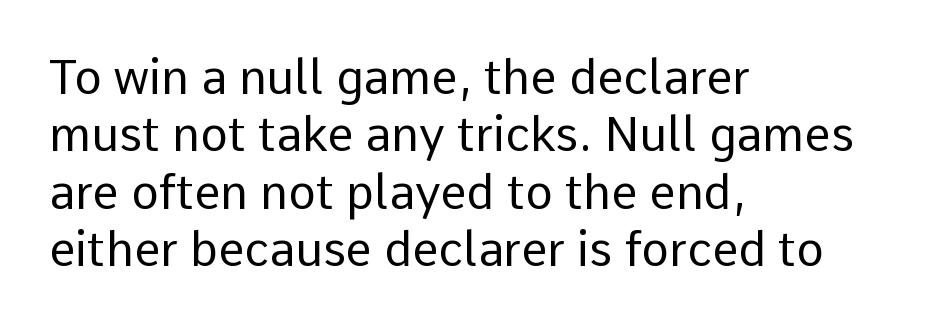
The image shows 47 px regular-weight sans-serif type, upright; set left-aligned, line spacing 1.22x, normal letter spacing, not underlined; low stroke contrast and a medium x-height.
